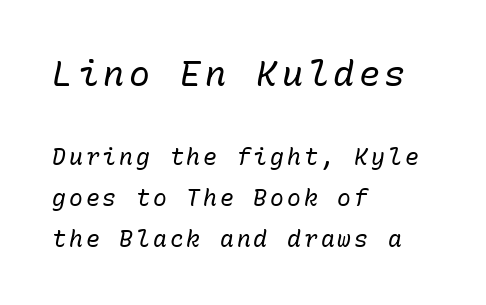
This sample is left-justified, so line endings fall wherever the words run out. The glyphs are unaccompanied by any horizontal stroke below them. Quick note: italic. Does the bottom block carry the larger type? No, the top block does. Heft: none added — not bold.
